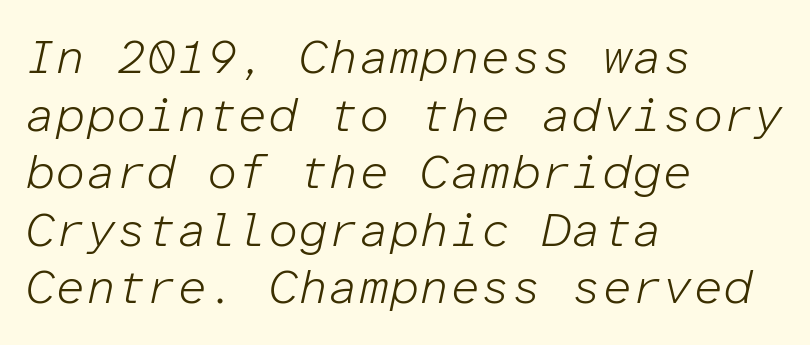
The image shows 48 px light type, italic (leaning right), monospaced; set left-aligned, line spacing 1.2x, normal letter spacing, not underlined; low stroke contrast and a medium x-height.
